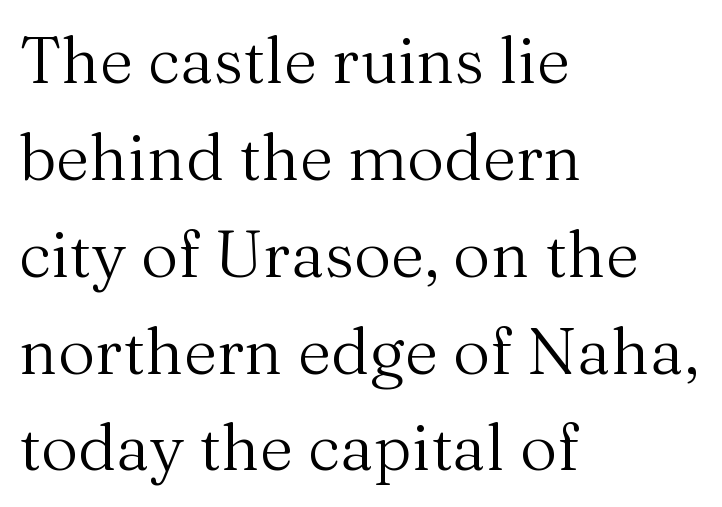
{"serif": "yes", "italic": "no", "bold": "no", "weight": "regular", "width": "normal", "stroke_contrast": "medium", "x_height": "medium", "monospaced": "no", "underline": "no", "align": "left", "line_spacing": "normal", "line_spacing_ratio": 1.49, "letter_spacing": "normal", "letter_spacing_em": 0.0, "glyph_px": 65}
